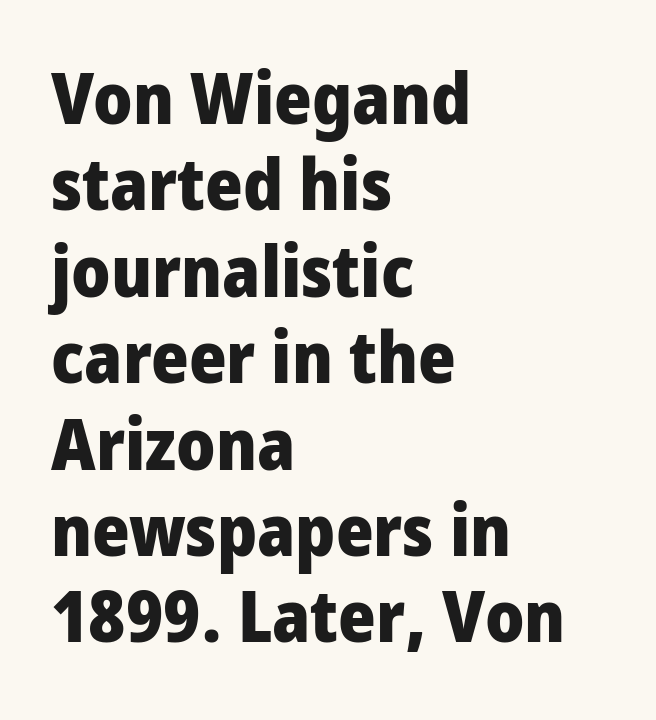
{"serif": "no", "italic": "no", "bold": "yes", "weight": "heavy", "width": "condensed", "stroke_contrast": "low", "x_height": "large", "monospaced": "no", "underline": "no", "align": "left", "line_spacing_ratio": 1.2, "letter_spacing": "normal", "letter_spacing_em": 0.0, "glyph_px": 72}
